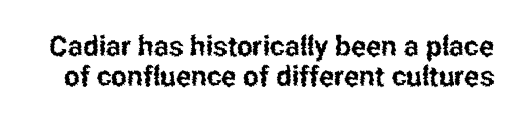
{"serif": "no", "italic": "no", "width": "condensed", "stroke_contrast": "low", "x_height": "medium", "monospaced": "no", "underline": "no", "line_spacing": "tight", "line_spacing_ratio": 1.06, "letter_spacing": "normal", "letter_spacing_em": 0.0, "glyph_px": 28}
